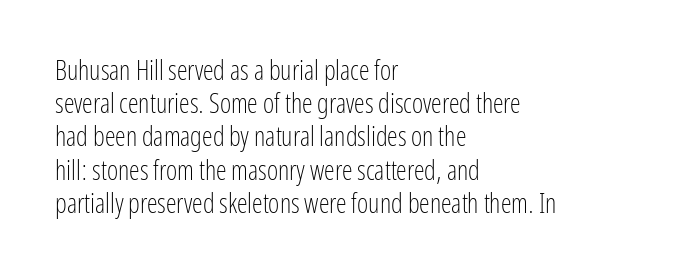
The image shows 27 px text type, upright; set left-aligned, line spacing 1.23x, normal letter spacing, not underlined.
